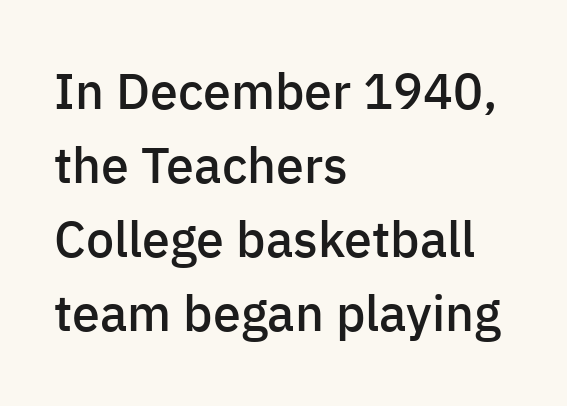
The image shows 50 px semibold sans-serif type, upright; set left-aligned, normal line spacing (1.48x), normal letter spacing, not underlined; low stroke contrast and a medium x-height.
